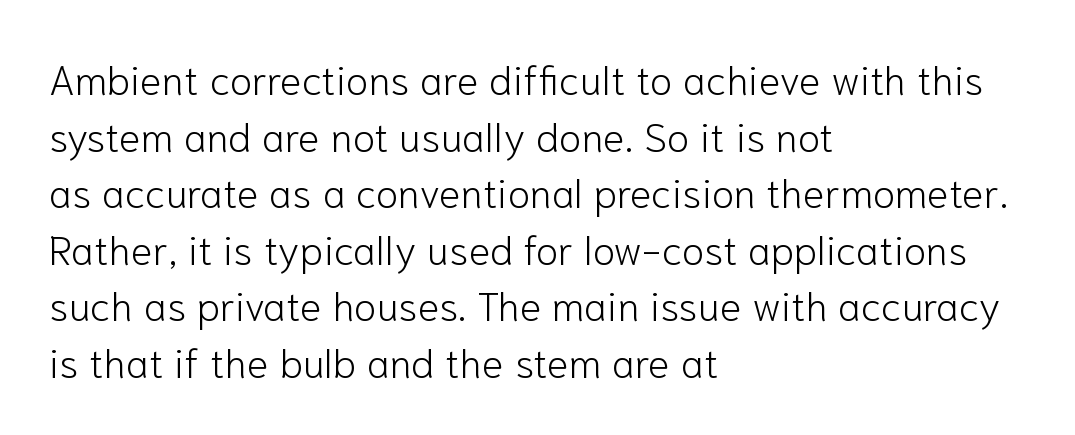
Q: Is the text bold? A: No.
Q: Is the text italic (slanted)? A: No, it is upright.
Q: Is the typeface a serif or a sans-serif typeface? A: Sans-serif.
Q: Is the text underlined? A: No.
Q: How is the paragraph aligned? A: Left-aligned.
Q: Is the spacing between letters normal or unusually wide? A: Normal.
Q: Is the spacing between lines tight, normal or loose? A: Normal.
Q: Width (condensed, normal, or wide)? A: Normal.
Q: Stroke contrast? A: Low.
Q: x-height? A: Medium.
Q: Monospaced? A: No.
